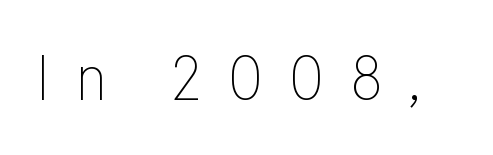
The axis of the letterforms is exactly vertical. The specimen omits any rule beneath the text block's lines. Looks like regular typesetting: each glyph gets only the width it needs. Is this a heavy cut? Hardly; it is regular or lighter. Does extra space separate the letters? Yes, quite a lot of it.
